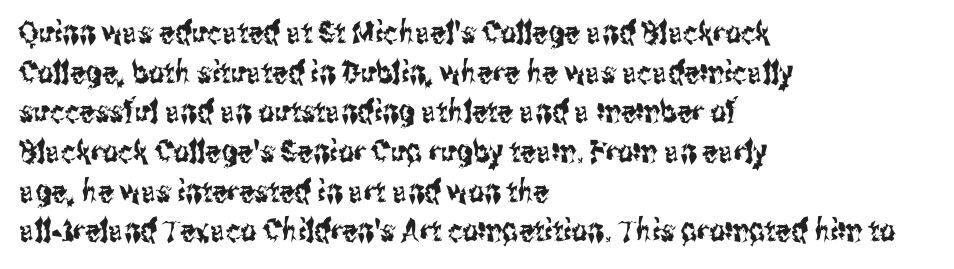
Unmarked baselines from the first word to the last. The font's upright variant was chosen for this text. These lines are set flush left with a ragged right edge. Compared with typical paragraphs, the rows here are spaced about the same.
